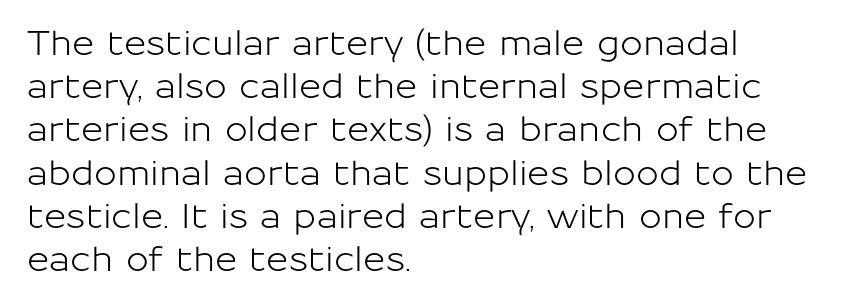
Leading: standard. A typesetter would call this proportional, since set widths differ per character. Just letters on the line, the space beneath them empty. In terms of letterspacing, this is plain default setting. Style check: upright. Are there feet on the stems? There aren't — it's a sans.
